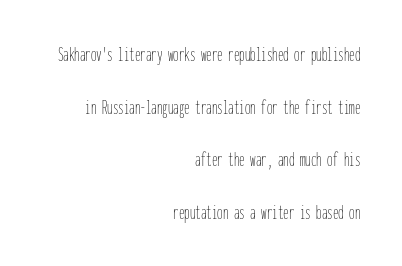
Each row of text sits above clean, open space. Short note: letters normally spaced. Leading is clearly above the norm, producing a sparse column. Every row of glyphs terminates at an identical x-position on the right.
